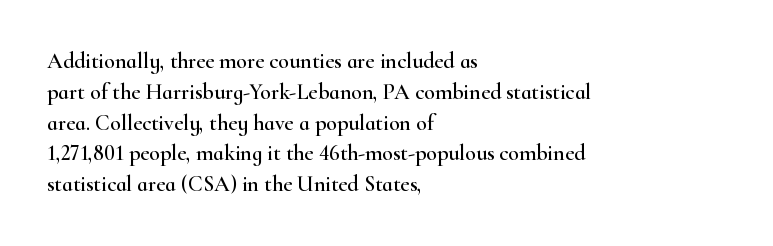
Q: Is the text italic (slanted)? A: No, it is upright.
Q: Is the text underlined? A: No.
Q: How is the paragraph aligned? A: Left-aligned.
Q: Is the spacing between letters normal or unusually wide? A: Normal.
Q: Is the spacing between lines tight, normal or loose? A: Normal.
